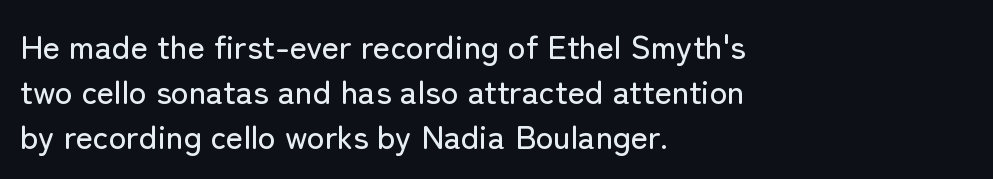
The image shows 33 px sans-serif type, upright; set left-aligned, normal line spacing (1.36x), normal letter spacing, not underlined; low stroke contrast and a medium x-height.
